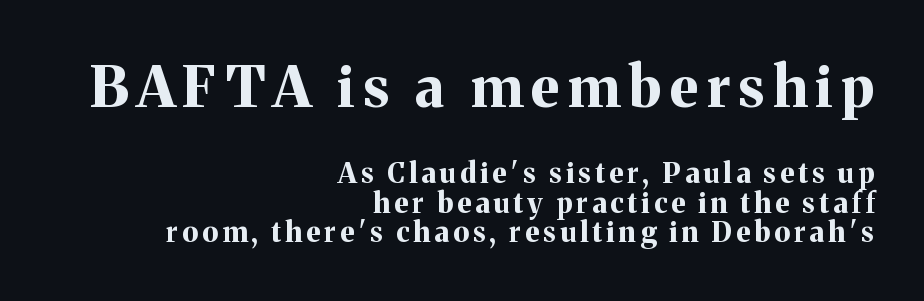
As a designer I'd log this as weight 700, bold. Think of a printed novel: that variable character pitch is what you see here. The block sitting higher on the canvas is the one with enlarged characters. Unmarked baselines from the first word to the last. The lines are packed closely together with very little leading. Does the copy run flush right? Yes — the right margin is perfectly even.
